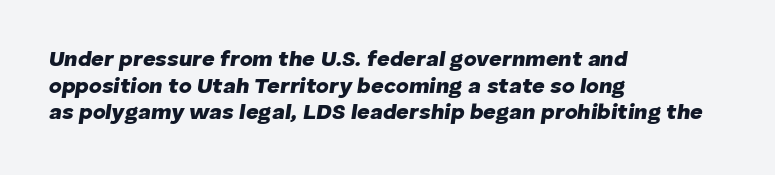
The image shows 22 px bold type, italic (leaning right); set left-aligned, line spacing 1.21x, normal letter spacing, not underlined.
